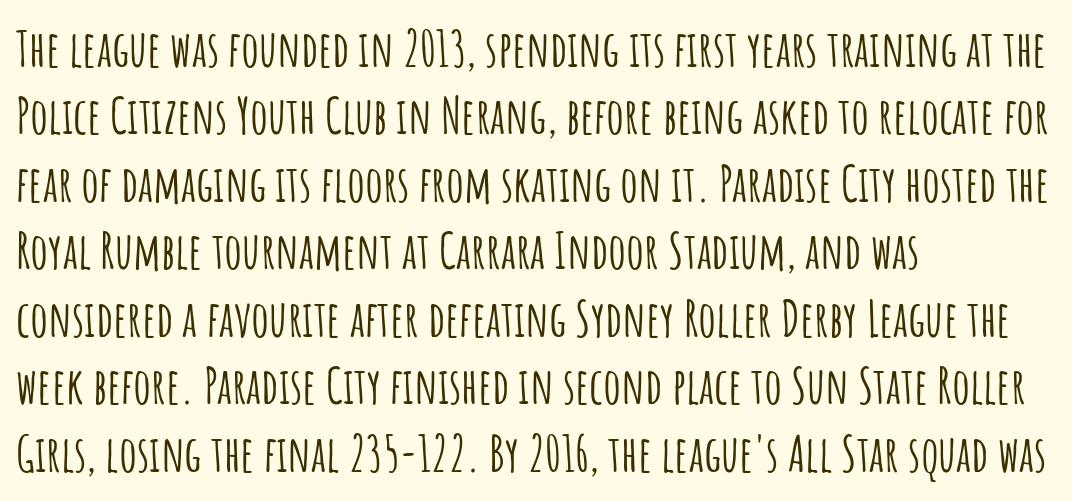
{"serif": "no", "italic": "no", "width": "condensed", "stroke_contrast": "low", "x_height": "large", "monospaced": "no", "underline": "no", "align": "left", "line_spacing": "normal", "line_spacing_ratio": 1.35, "letter_spacing": "normal", "letter_spacing_em": 0.0, "glyph_px": 50}
